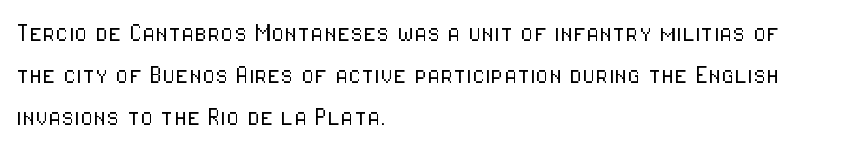
Spacing between characters is what you'd get straight out of the box. Think of a printed novel: that variable character pitch is what you see here. Quick note: not italic, upright. A classic flush-left, rag-right setting is used for this passage. Are there feet on the stems? There aren't — it's a sans.
